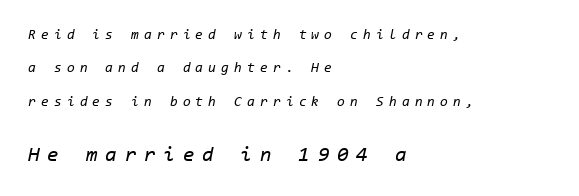
Q: Is the text bold? A: No.
Q: Is the text italic (slanted)? A: Yes, it leans right by about 11 degrees.
Q: Is the text underlined? A: No.
Q: How is the paragraph aligned? A: Left-aligned.
Q: Is the spacing between letters normal or unusually wide? A: Unusually wide.
Q: Is the spacing between lines tight, normal or loose? A: Loose.
Q: Which block of text is set in a larger size, the first (top) or the second (bottom)? A: The second (bottom) one.
